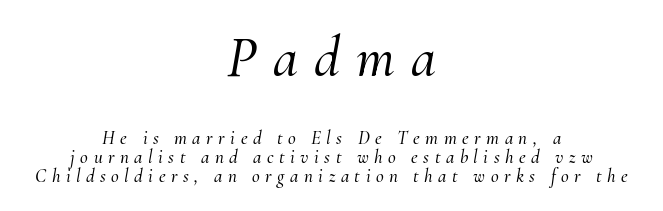
Q: Is the text italic (slanted)? A: Yes, it leans right by about 10 degrees.
Q: Is the typeface a serif or a sans-serif typeface? A: Serif.
Q: Is the text underlined? A: No.
Q: How is the paragraph aligned? A: Centered.
Q: Is the spacing between letters normal or unusually wide? A: Unusually wide.
Q: Is the spacing between lines tight, normal or loose? A: Tight.
Q: Which block of text is set in a larger size, the first (top) or the second (bottom)? A: The first (top) one.
Q: Width (condensed, normal, or wide)? A: Normal.
Q: Stroke contrast? A: Medium.
Q: x-height? A: Small.
Q: Monospaced? A: No.
